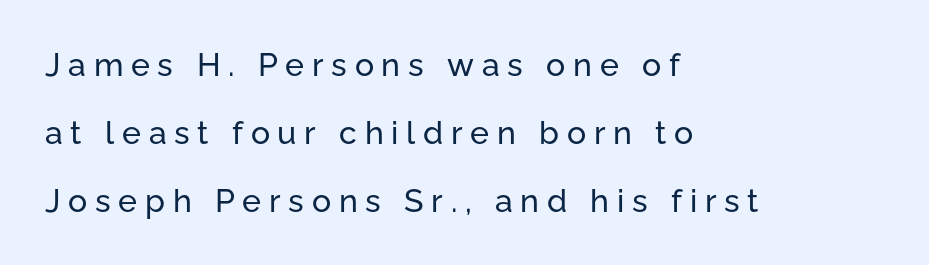
These lines are rendered in a variable-pitch font. The text was rendered using a sans face with plain stroke endings. Decoration check: the copy has no underline. Reading down the block, your eye returns to a fixed left position each line. One glance says open: line gaps are wider than usual.
